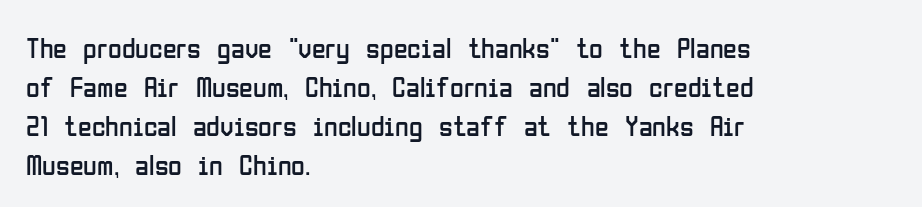
The compositor pushed each line to the left boundary. Is this a fixed-width face? No — the glyphs have proportional, varying widths. The rendering uses a moderate line-height, typical for paragraphs. The face looks like a standard text weight, possibly lighter.
